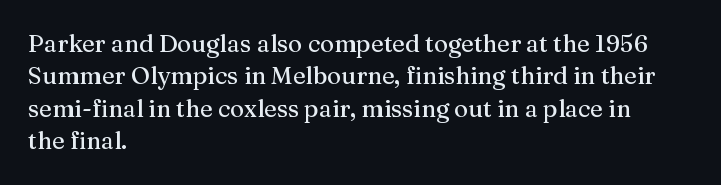
The image shows 24 px text type, upright; set left-aligned, normal line spacing (1.35x), normal letter spacing, not underlined.
